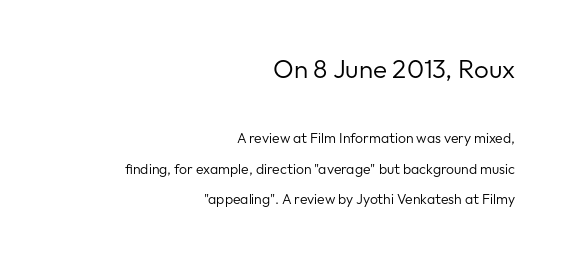
{"italic": "no", "bold": "no", "underline": "no", "align": "right", "line_spacing": "loose", "line_spacing_ratio": 2.17, "letter_spacing": "normal", "letter_spacing_em": 0.0, "larger_block": "first", "size_ratio": 1.86, "glyph_px": 26}
